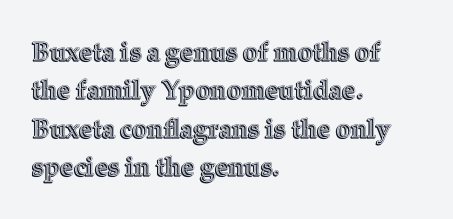
Q: Is the text italic (slanted)? A: No, it is upright.
Q: Is the text underlined? A: No.
Q: How is the paragraph aligned? A: Left-aligned.
Q: Is the spacing between letters normal or unusually wide? A: Normal.
Q: Is the spacing between lines tight, normal or loose? A: Normal.
